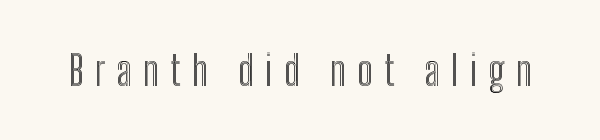
{"italic": "no", "width": "condensed", "x_height": "medium", "monospaced": "no", "underline": "no", "letter_spacing": "wide", "letter_spacing_em": 0.27, "glyph_px": 41}
